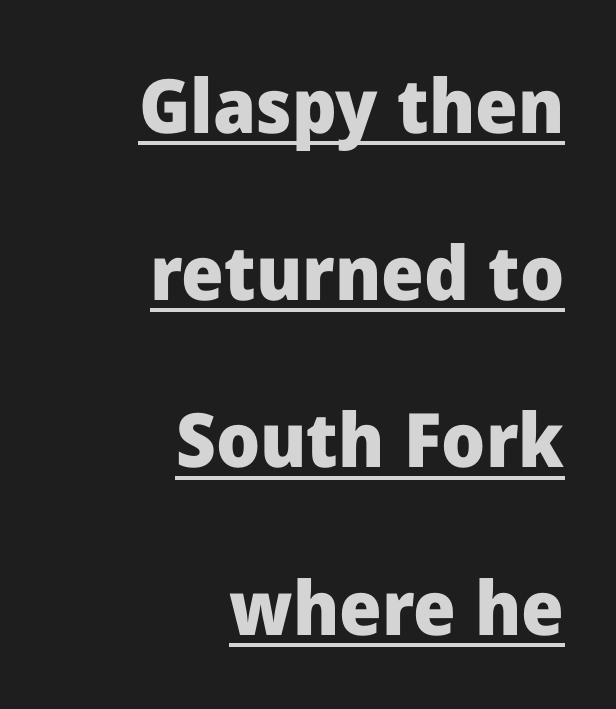
Q: Is the text bold? A: Yes.
Q: Is the text italic (slanted)? A: No, it is upright.
Q: Is the typeface a serif or a sans-serif typeface? A: Sans-serif.
Q: Is the text underlined? A: Yes.
Q: How is the paragraph aligned? A: Right-aligned.
Q: Is the spacing between letters normal or unusually wide? A: Normal.
Q: Is the spacing between lines tight, normal or loose? A: Loose.
Q: Width (condensed, normal, or wide)? A: Normal.
Q: Stroke contrast? A: Low.
Q: x-height? A: Medium.
Q: Monospaced? A: No.
